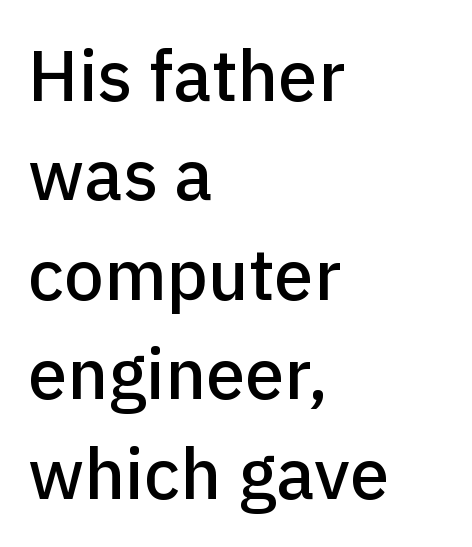
Q: Is the text italic (slanted)? A: No, it is upright.
Q: Is the typeface a serif or a sans-serif typeface? A: Sans-serif.
Q: Is the text underlined? A: No.
Q: How is the paragraph aligned? A: Left-aligned.
Q: Is the spacing between letters normal or unusually wide? A: Normal.
Q: Is the spacing between lines tight, normal or loose? A: Normal.
Q: Width (condensed, normal, or wide)? A: Normal.
Q: Stroke contrast? A: Low.
Q: x-height? A: Medium.
Q: Monospaced? A: No.
